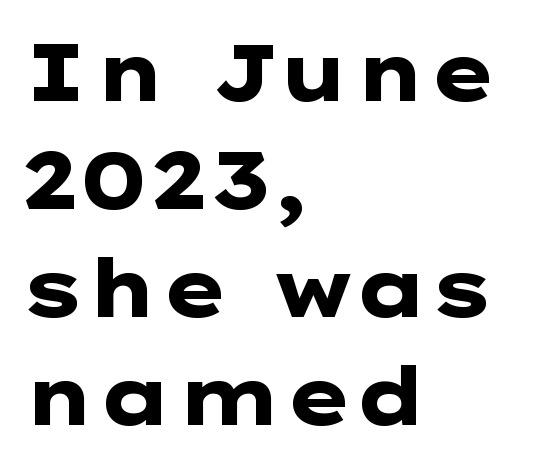
Q: Is the text bold? A: Yes.
Q: Is the text italic (slanted)? A: No, it is upright.
Q: Is the typeface a serif or a sans-serif typeface? A: Sans-serif.
Q: Is the text underlined? A: No.
Q: How is the paragraph aligned? A: Left-aligned.
Q: Is the spacing between letters normal or unusually wide? A: Normal.
Q: Is the spacing between lines tight, normal or loose? A: Normal.
Q: Width (condensed, normal, or wide)? A: Wide.
Q: Stroke contrast? A: Low.
Q: x-height? A: Medium.
